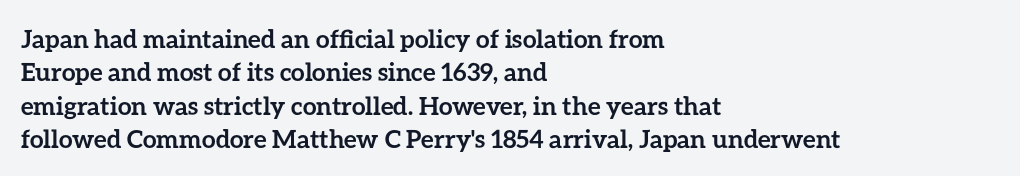
The image shows 25 px bold type, upright; set left-aligned, normal line spacing (1.34x), normal letter spacing, not underlined.
